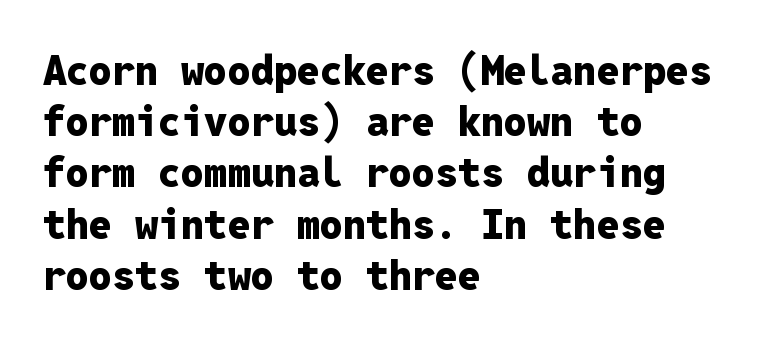
Q: Is the text bold? A: Yes.
Q: Is the text italic (slanted)? A: No, it is upright.
Q: Is the typeface a serif or a sans-serif typeface? A: Sans-serif.
Q: Is the text underlined? A: No.
Q: How is the paragraph aligned? A: Left-aligned.
Q: Is the spacing between letters normal or unusually wide? A: Normal.
Q: Is the spacing between lines tight, normal or loose? A: Normal.
Q: Width (condensed, normal, or wide)? A: Normal.
Q: Stroke contrast? A: Low.
Q: x-height? A: Medium.
Q: Monospaced? A: Yes.
